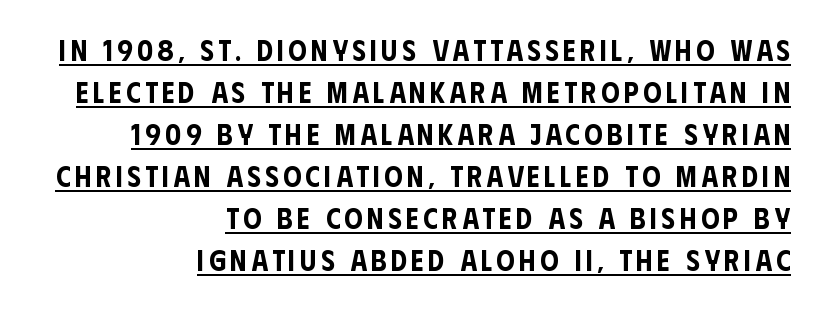
The image shows 29 px condensed sans-serif type, upright; set right-aligned, normal line spacing (1.45x), underlined; low stroke contrast and a large x-height.
